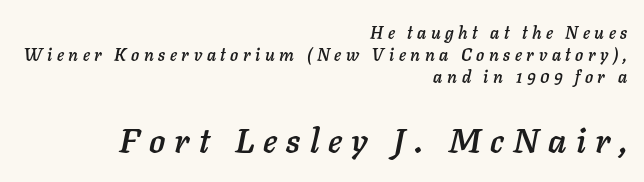
The image shows 34 px text type, italic (leaning right); set right-aligned, normal line spacing (1.3x), unusually wide letter spacing (+0.27 em), not underlined; the second (bottom) block is 2.0x larger; low stroke contrast and a medium x-height.
